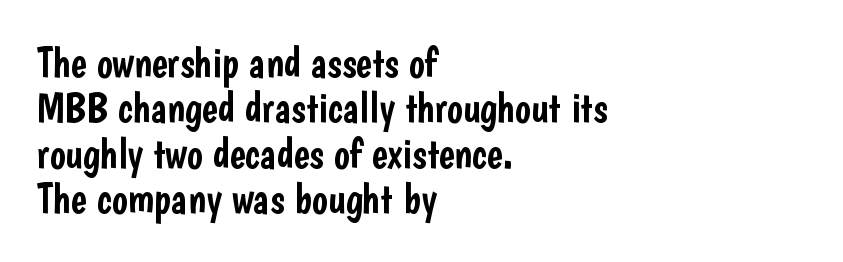
Q: Is the text italic (slanted)? A: No, it is upright.
Q: Is the typeface a serif or a sans-serif typeface? A: Sans-serif.
Q: Is the text underlined? A: No.
Q: How is the paragraph aligned? A: Left-aligned.
Q: Is the spacing between letters normal or unusually wide? A: Normal.
Q: Is the spacing between lines tight, normal or loose? A: Tight.
Q: Width (condensed, normal, or wide)? A: Condensed.
Q: Stroke contrast? A: Low.
Q: x-height? A: Medium.
Q: Monospaced? A: No.
